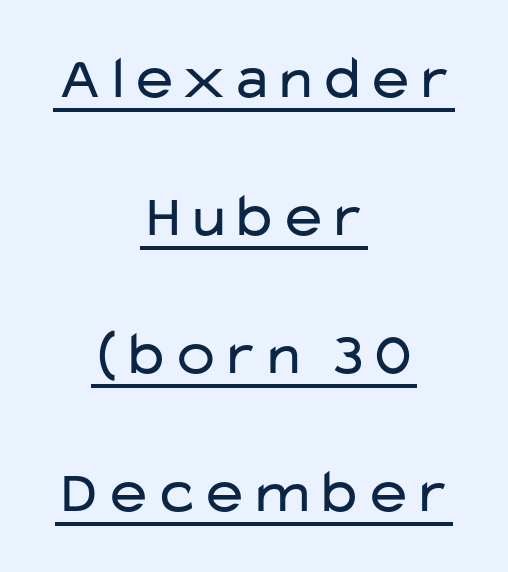
The image shows 61 px regular-weight, wide sans-serif type, upright; set centered, loose line spacing (2.26x), normal letter spacing, underlined; low stroke contrast and a medium x-height.
